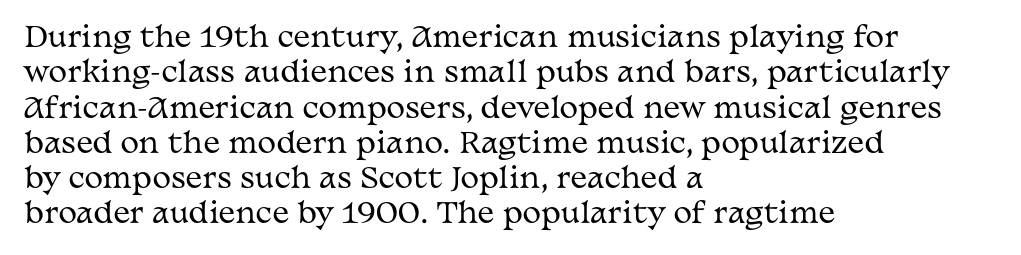
The image shows 28 px regular-weight, wide serif type, upright; set left-aligned, normal line spacing (1.26x), normal letter spacing, not underlined; medium stroke contrast and a medium x-height.
